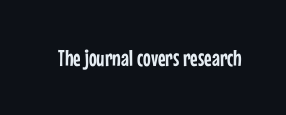
Each word holds together tightly as a unit, with standard inter-letter gaps. Posture: upright roman. The specimen omits any rule beneath the text block's lines.
